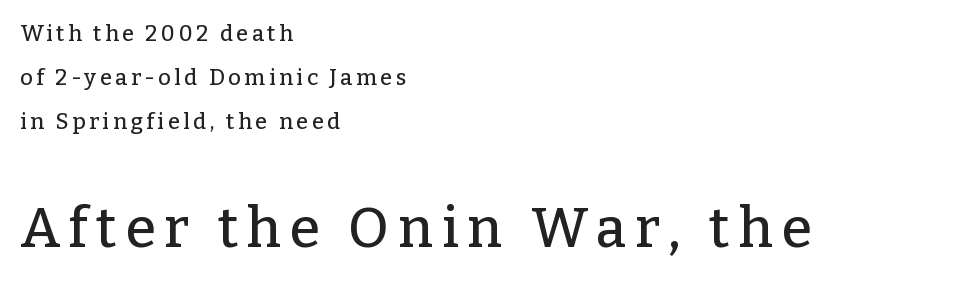
The image shows 55 px serif type, upright; set left-aligned, loose line spacing (1.99x), not underlined; the second (bottom) block is 2.5x larger; low stroke contrast and a medium x-height.
